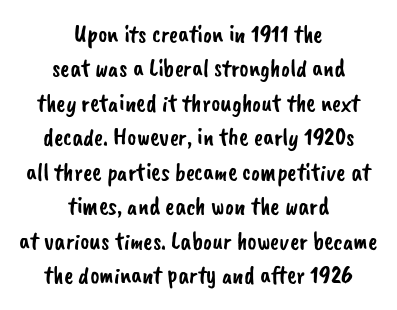
Q: Is the text underlined? A: No.
Q: How is the paragraph aligned? A: Centered.
Q: Is the spacing between letters normal or unusually wide? A: Normal.
Q: Is the spacing between lines tight, normal or loose? A: Normal.
